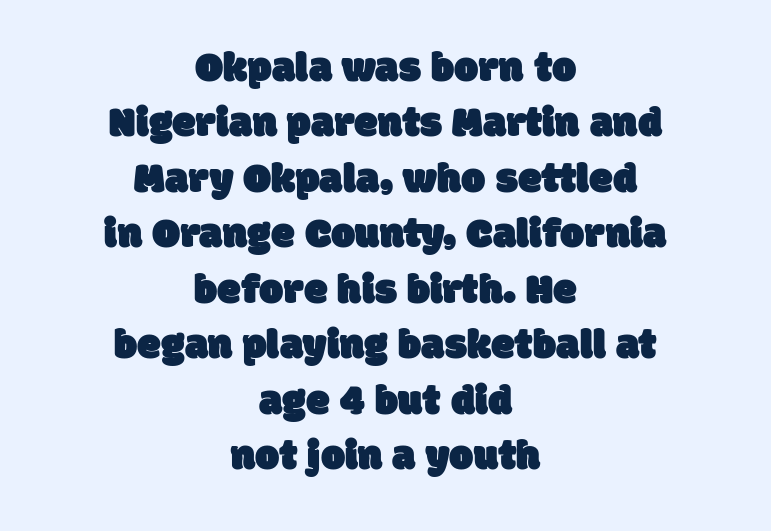
Q: Is the typeface a serif or a sans-serif typeface? A: Sans-serif.
Q: Is the text underlined? A: No.
Q: How is the paragraph aligned? A: Centered.
Q: Is the spacing between letters normal or unusually wide? A: Normal.
Q: Is the spacing between lines tight, normal or loose? A: Normal.
Q: Width (condensed, normal, or wide)? A: Normal.
Q: Stroke contrast? A: Low.
Q: x-height? A: Large.
Q: Monospaced? A: No.
